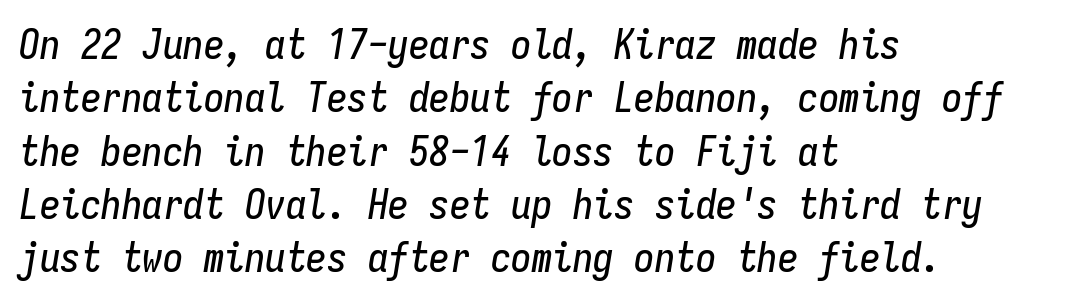
These lines are rendered in a fixed-pitch font. Leading matches the norm, producing a regular column. Designer's note — italics engaged. A student would call this left alignment; a typographer would say flush left, rag right.
